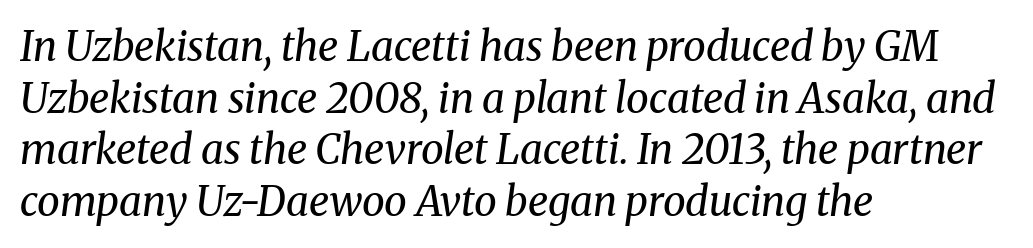
{"serif": "yes", "italic": "yes", "lean": "right", "slant_degrees": 8, "bold": "no", "weight": "regular", "width": "normal", "stroke_contrast": "medium", "x_height": "medium", "monospaced": "no", "underline": "no", "align": "left", "line_spacing": "normal", "line_spacing_ratio": 1.26, "letter_spacing": "normal", "letter_spacing_em": 0.0, "glyph_px": 41}
